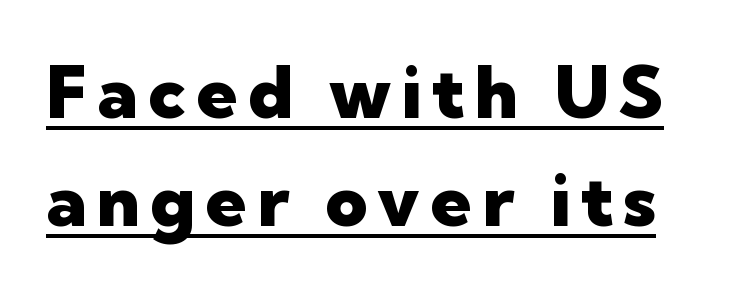
The image shows 73 px heavy sans-serif type, upright; set normal line spacing (1.48x), underlined; low stroke contrast and a medium x-height.
